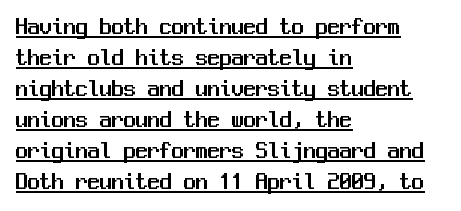
Q: Is the text italic (slanted)? A: No, it is upright.
Q: Is the text underlined? A: Yes.
Q: How is the paragraph aligned? A: Left-aligned.
Q: Is the spacing between letters normal or unusually wide? A: Normal.
Q: Is the spacing between lines tight, normal or loose? A: Normal.
